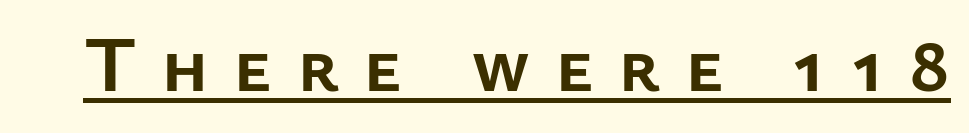
Q: Is the text bold? A: Yes.
Q: Is the text italic (slanted)? A: No, it is upright.
Q: Is the typeface a serif or a sans-serif typeface? A: Sans-serif.
Q: Is the text underlined? A: Yes.
Q: Is the spacing between letters normal or unusually wide? A: Unusually wide.
Q: Width (condensed, normal, or wide)? A: Normal.
Q: Stroke contrast? A: Low.
Q: x-height? A: Medium.
Q: Monospaced? A: No.
